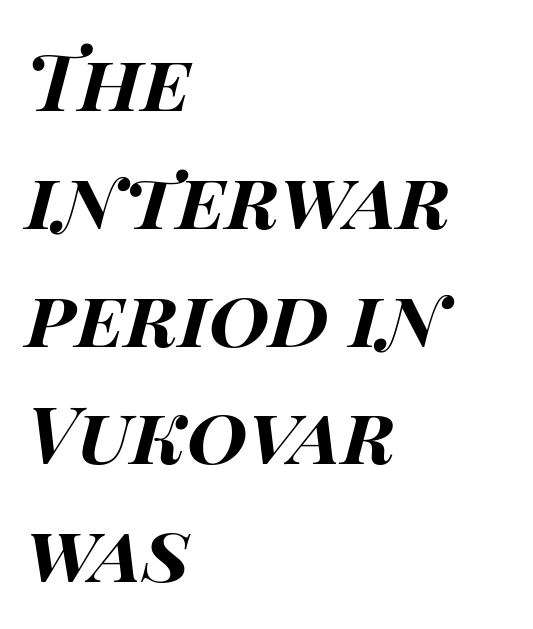
The image shows 78 px bold, wide type, italic (leaning right); set left-aligned, normal line spacing (1.51x), normal letter spacing, not underlined; high stroke contrast and a large x-height.
